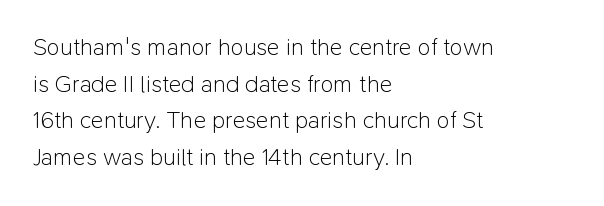
{"italic": "no", "bold": "no", "underline": "no", "align": "left", "line_spacing": "normal", "line_spacing_ratio": 1.53, "letter_spacing": "normal", "letter_spacing_em": 0.0, "glyph_px": 24}
